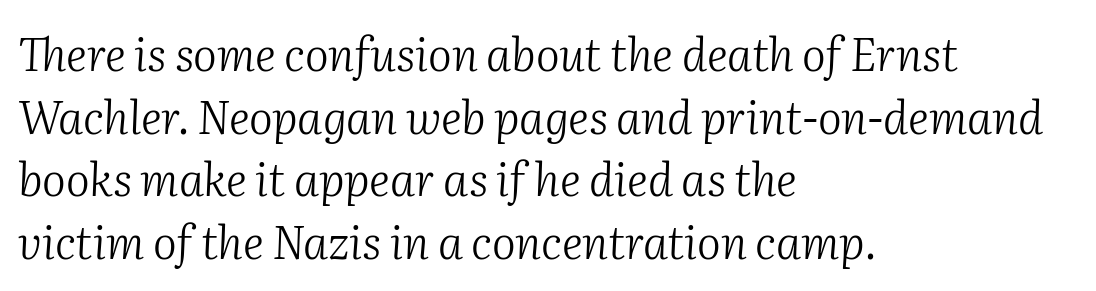
{"serif": "yes", "italic": "yes", "lean": "right", "slant_degrees": 2, "bold": "no", "weight": "light", "width": "normal", "stroke_contrast": "medium", "x_height": "medium", "monospaced": "no", "underline": "no", "align": "left", "line_spacing": "normal", "line_spacing_ratio": 1.39, "letter_spacing": "normal", "letter_spacing_em": 0.0, "glyph_px": 45}
